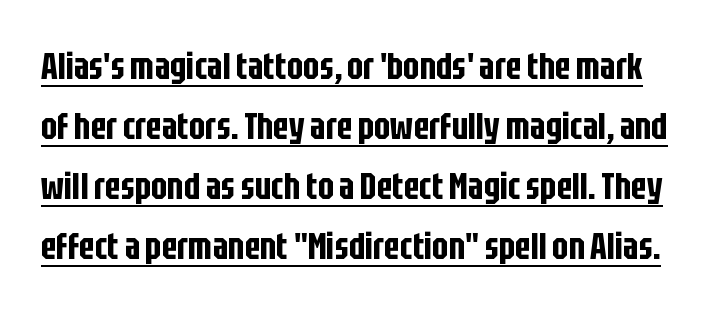
{"serif": "no", "italic": "no", "width": "condensed", "stroke_contrast": "low", "x_height": "large", "monospaced": "no", "underline": "yes", "line_spacing": "normal", "line_spacing_ratio": 1.58, "letter_spacing": "normal", "letter_spacing_em": 0.0, "glyph_px": 38}
